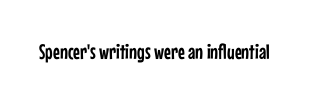
Q: Is the text italic (slanted)? A: No, it is upright.
Q: Is the text underlined? A: No.
Q: Is the spacing between letters normal or unusually wide? A: Normal.
